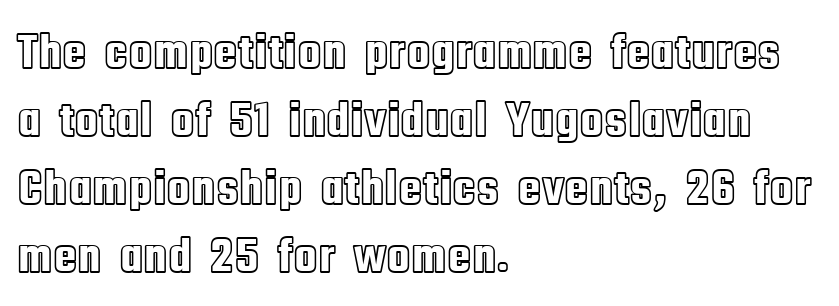
The image shows 50 px condensed type, upright; set left-aligned, normal line spacing (1.36x), normal letter spacing, not underlined; a large x-height.
